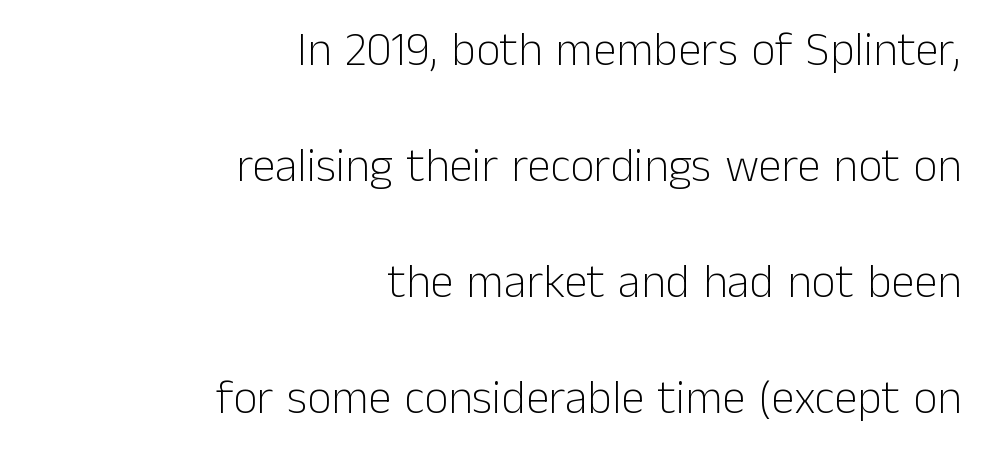
The image shows 47 px light sans-serif type, upright; set right-aligned, loose line spacing (2.47x), normal letter spacing, not underlined; low stroke contrast and a medium x-height.
